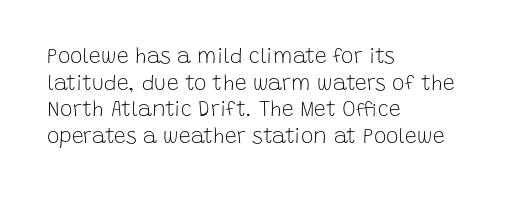
Q: Is the text bold? A: No.
Q: Is the text italic (slanted)? A: No, it is upright.
Q: Is the text underlined? A: No.
Q: How is the paragraph aligned? A: Left-aligned.
Q: Is the spacing between letters normal or unusually wide? A: Normal.
Q: Is the spacing between lines tight, normal or loose? A: Normal.
